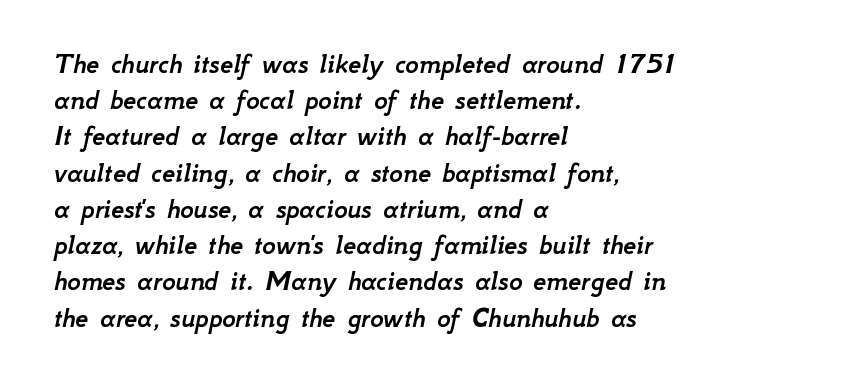
Q: Is the text italic (slanted)? A: Yes, it leans right by about 12 degrees.
Q: Is the text underlined? A: No.
Q: How is the paragraph aligned? A: Left-aligned.
Q: Is the spacing between letters normal or unusually wide? A: Normal.
Q: Is the spacing between lines tight, normal or loose? A: Normal.
Q: Width (condensed, normal, or wide)? A: Normal.
Q: Stroke contrast? A: Low.
Q: x-height? A: Small.
Q: Monospaced? A: No.
